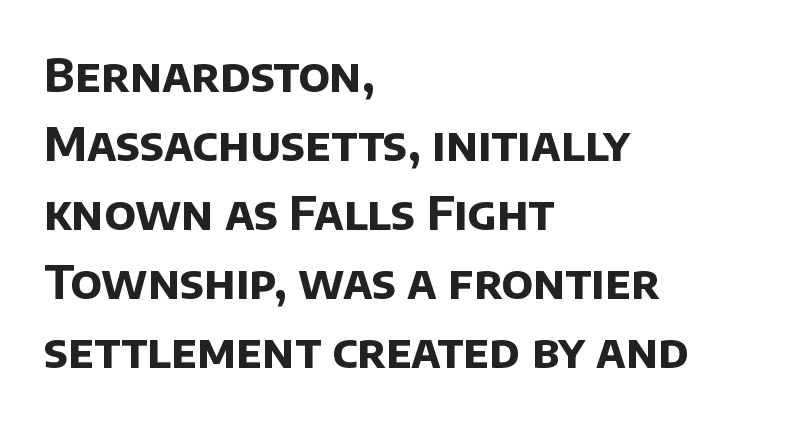
Q: Is the text bold? A: Yes.
Q: Is the typeface a serif or a sans-serif typeface? A: Sans-serif.
Q: Is the text underlined? A: No.
Q: How is the paragraph aligned? A: Left-aligned.
Q: Is the spacing between letters normal or unusually wide? A: Normal.
Q: Is the spacing between lines tight, normal or loose? A: Normal.
Q: Width (condensed, normal, or wide)? A: Normal.
Q: Stroke contrast? A: Low.
Q: x-height? A: Large.
Q: Monospaced? A: No.
